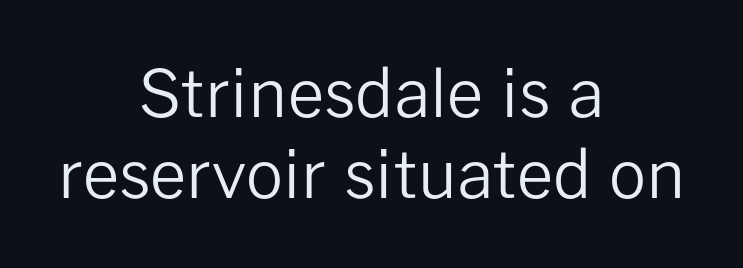
Q: Is the text bold? A: No.
Q: Is the text italic (slanted)? A: No, it is upright.
Q: Is the typeface a serif or a sans-serif typeface? A: Sans-serif.
Q: Is the text underlined? A: No.
Q: How is the paragraph aligned? A: Centered.
Q: Is the spacing between letters normal or unusually wide? A: Normal.
Q: Is the spacing between lines tight, normal or loose? A: Normal.
Q: Width (condensed, normal, or wide)? A: Normal.
Q: Stroke contrast? A: Low.
Q: x-height? A: Medium.
Q: Monospaced? A: No.
